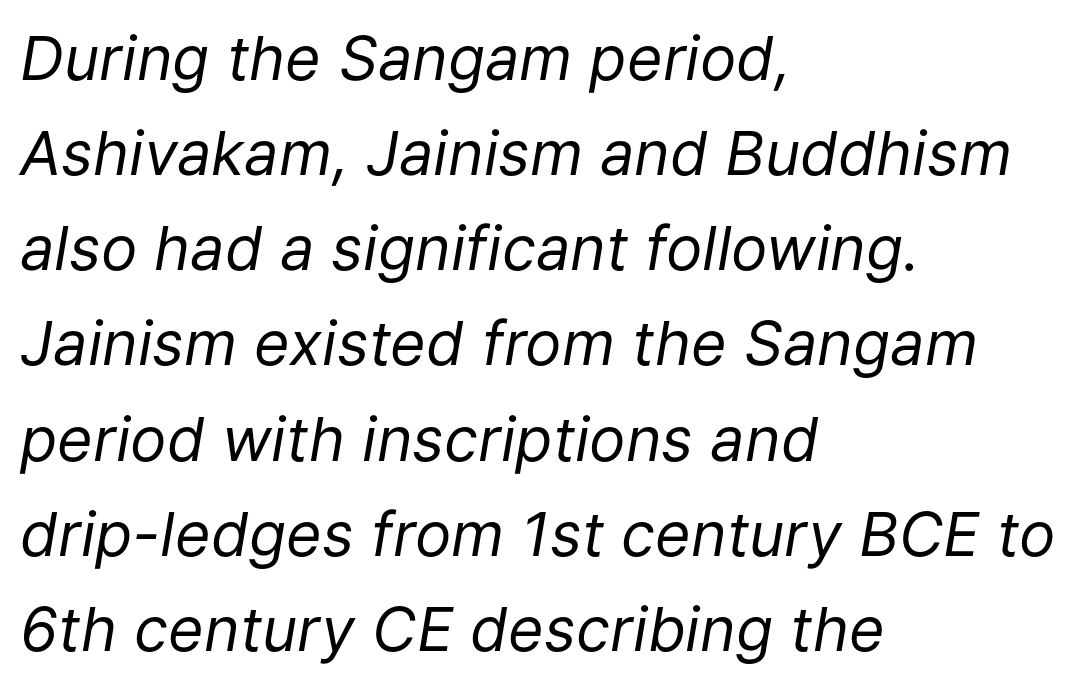
{"italic": "yes", "lean": "right", "slant_degrees": 9, "bold": "no", "weight": "regular", "width": "normal", "stroke_contrast": "low", "x_height": "medium", "monospaced": "no", "underline": "no", "align": "left", "line_spacing": "normal", "line_spacing_ratio": 1.56, "letter_spacing": "normal", "letter_spacing_em": 0.0, "glyph_px": 61}
